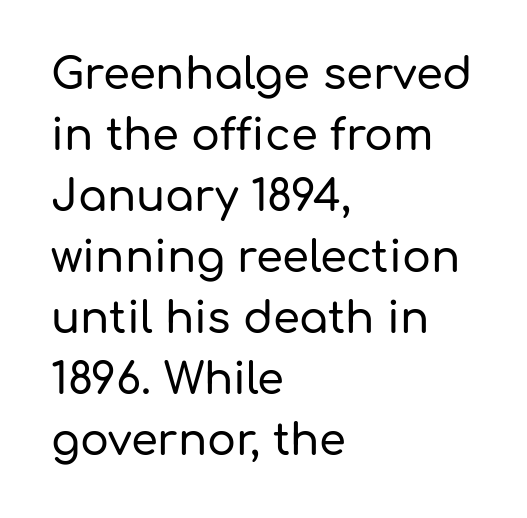
Which margin do the lines hug? The left one — the right edge is uneven. Notice how the stems are strictly vertical — no italics here. Note the varied advance widths — an 'i' is clearly narrower than an 'm'. Anything drawn beneath the words? Only blank space. Nope, no serifs anywhere on these letters.
